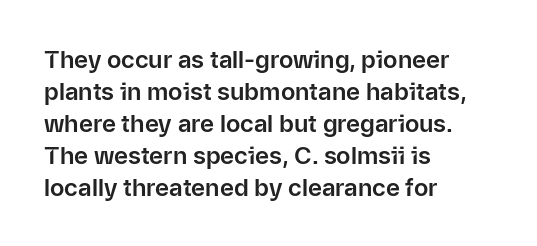
No italicization has been applied; the sample stays upright. The vertical gap from one line to the next is medium. Standard letterfit; no display-style spreading of the glyphs. The passage is arranged the way most books set body copy — flush left. Rule under the text: the space is simply empty.
